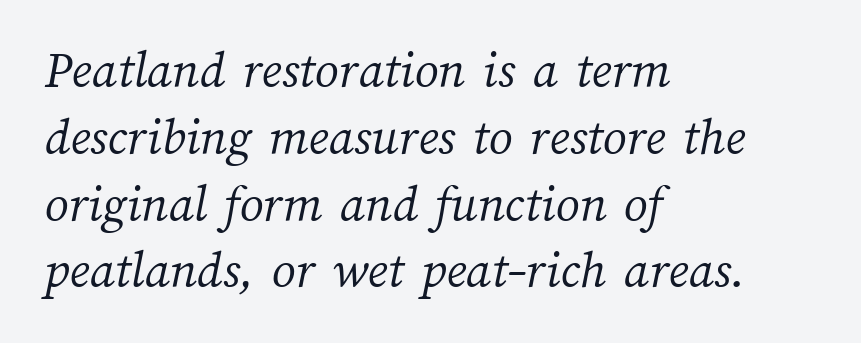
{"bold": "no", "weight": "light", "width": "normal", "stroke_contrast": "medium", "x_height": "medium", "monospaced": "no", "underline": "no", "align": "left", "line_spacing": "normal", "line_spacing_ratio": 1.26, "letter_spacing": "normal", "letter_spacing_em": 0.0, "glyph_px": 53}
